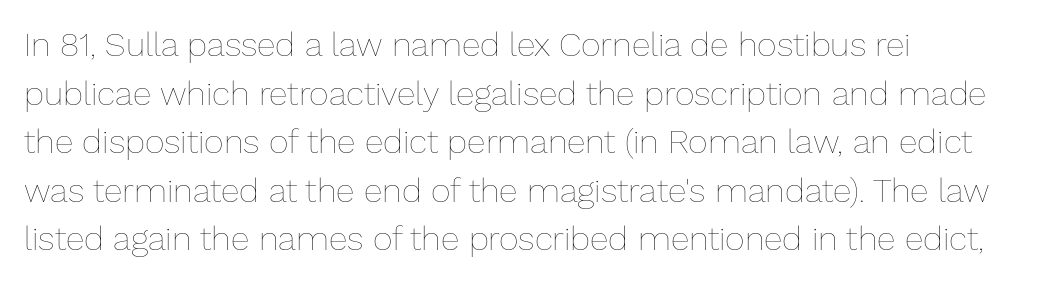
Q: Is the text bold? A: No.
Q: Is the text italic (slanted)? A: No, it is upright.
Q: Is the text underlined? A: No.
Q: How is the paragraph aligned? A: Left-aligned.
Q: Is the spacing between letters normal or unusually wide? A: Normal.
Q: Is the spacing between lines tight, normal or loose? A: Normal.
Q: Width (condensed, normal, or wide)? A: Normal.
Q: Stroke contrast? A: Low.
Q: x-height? A: Medium.
Q: Monospaced? A: No.
